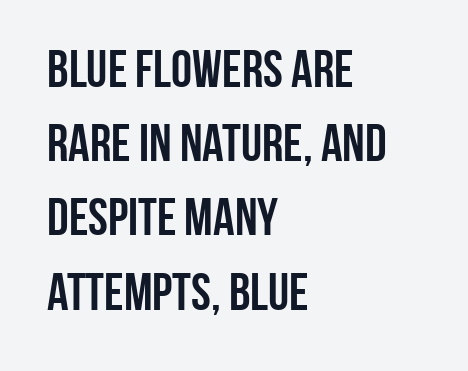
{"serif": "no", "italic": "no", "bold": "yes", "weight": "semibold", "width": "condensed", "stroke_contrast": "low", "x_height": "large", "monospaced": "no", "underline": "no", "align": "left", "line_spacing": "normal", "line_spacing_ratio": 1.4, "letter_spacing": "normal", "letter_spacing_em": 0.0, "glyph_px": 53}
